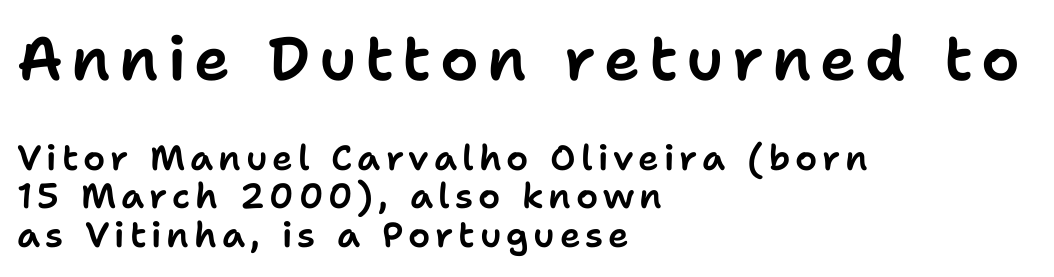
Q: Is the text italic (slanted)? A: No, it is upright.
Q: Is the typeface a serif or a sans-serif typeface? A: Sans-serif.
Q: Is the text underlined? A: No.
Q: How is the paragraph aligned? A: Left-aligned.
Q: Is the spacing between lines tight, normal or loose? A: Tight.
Q: Which block of text is set in a larger size, the first (top) or the second (bottom)? A: The first (top) one.
Q: Width (condensed, normal, or wide)? A: Normal.
Q: Stroke contrast? A: Low.
Q: x-height? A: Medium.
Q: Monospaced? A: No.
